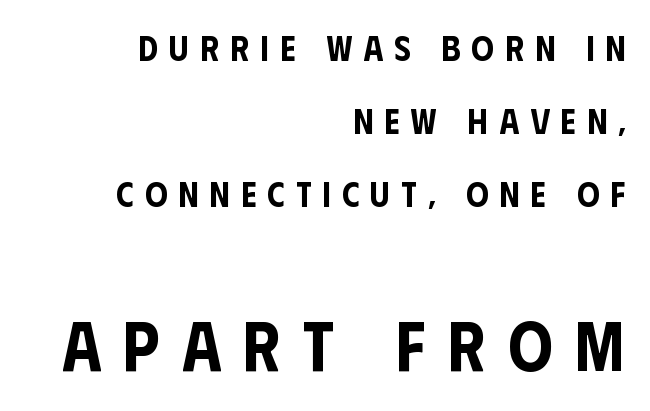
If you measured baseline to baseline, you'd find a long distance. Think of a printed novel: that variable character pitch is what you see here. Every row of glyphs terminates at an identical x-position on the right. Check under the words: just untouched page.
